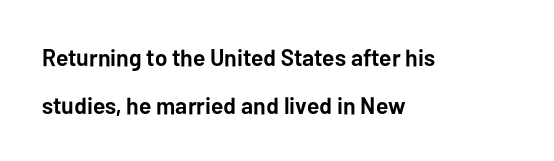
The passage shown has conventional tracking throughout. Just letters on the line, the space beneath them empty. Summary of vertical rhythm: relaxed, with wide interline spacing. The lettering stays uniformly vertical, giving the passage a roman look. Caption: multi-line text, flush left, ragged right. Typographic density is high because the face is bold.
